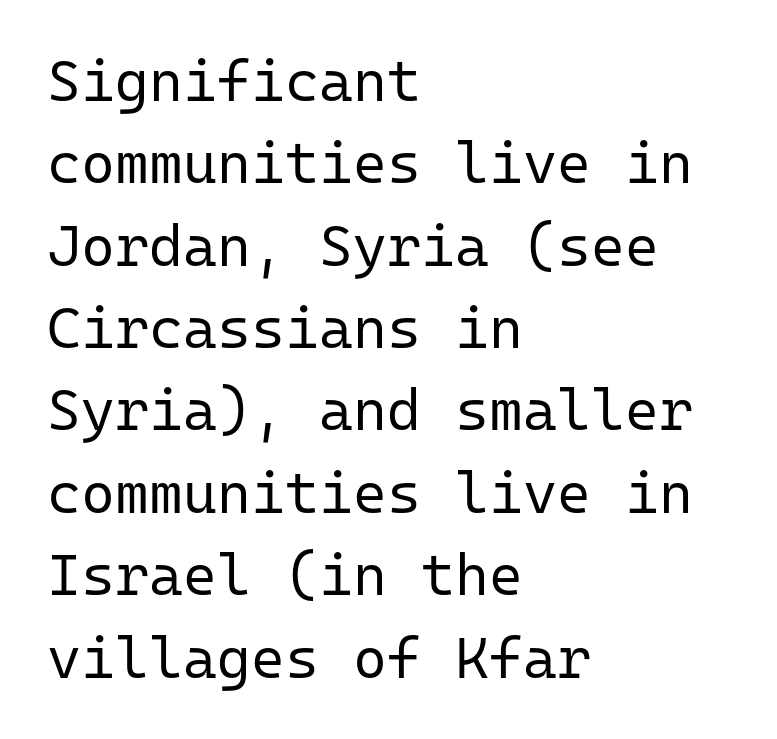
Q: Is the text bold? A: No.
Q: Is the text italic (slanted)? A: No, it is upright.
Q: Is the typeface a serif or a sans-serif typeface? A: Sans-serif.
Q: Is the text underlined? A: No.
Q: How is the paragraph aligned? A: Left-aligned.
Q: Is the spacing between letters normal or unusually wide? A: Normal.
Q: Is the spacing between lines tight, normal or loose? A: Normal.
Q: Width (condensed, normal, or wide)? A: Normal.
Q: Stroke contrast? A: Low.
Q: x-height? A: Medium.
Q: Monospaced? A: Yes.
